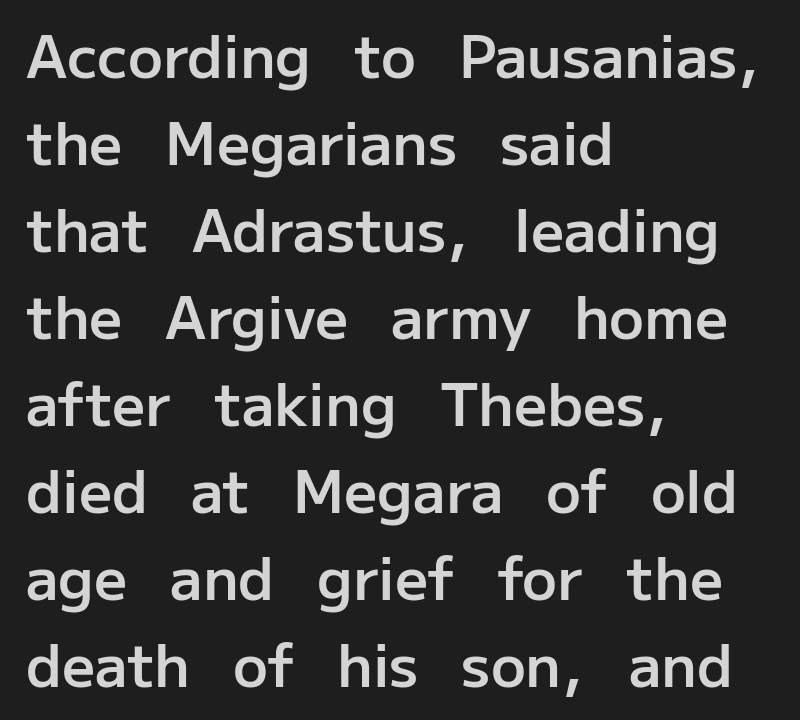
Q: Is the text bold? A: Semi-bold.
Q: Is the text italic (slanted)? A: No, it is upright.
Q: Is the typeface a serif or a sans-serif typeface? A: Sans-serif.
Q: Is the text underlined? A: No.
Q: How is the paragraph aligned? A: Left-aligned.
Q: Is the spacing between letters normal or unusually wide? A: Normal.
Q: Is the spacing between lines tight, normal or loose? A: Normal.
Q: Width (condensed, normal, or wide)? A: Normal.
Q: Stroke contrast? A: Low.
Q: x-height? A: Medium.
Q: Monospaced? A: No.
